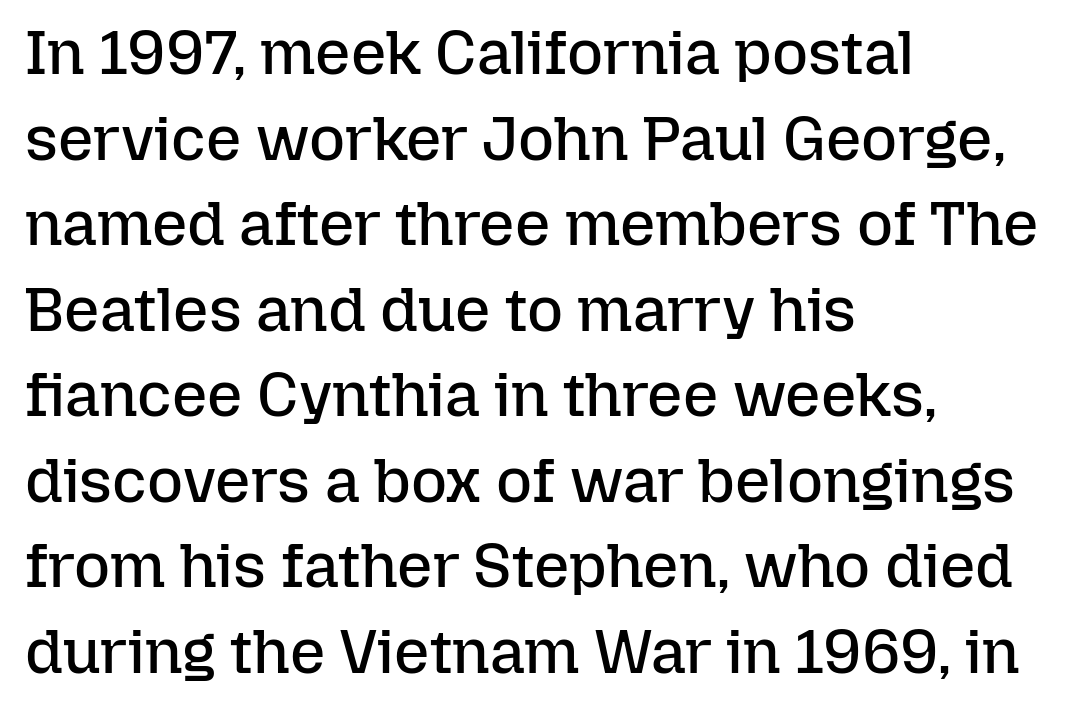
The image shows 62 px regular-weight type, upright; set left-aligned, normal line spacing (1.38x), normal letter spacing, not underlined; low stroke contrast and a medium x-height.
